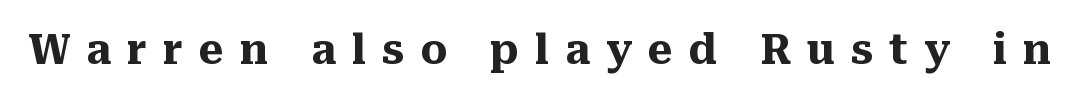
A typesetter would call this proportional, since set widths differ per character. There is plenty of visible air inserted between adjacent glyphs. Font category for this specimen: serif. The characters look thick and weighty, a clear bold. Descender tails drop into unmarked territory. A roman cut, with each character standing at attention.
